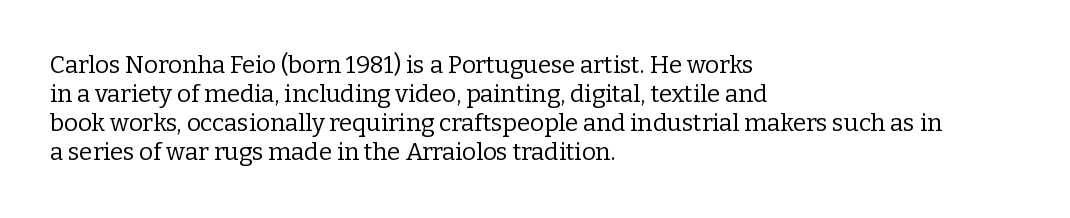
The strokes carry an ordinary text weight at most. Default kerning and tracking; the words read as compact shapes. The gap between lines stays unmarked. Does the lettering tilt? It doesn't — this is upright.
